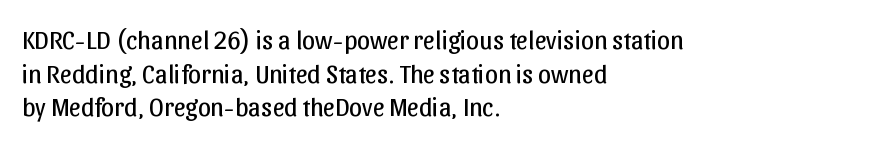
{"italic": "no", "bold": "no", "underline": "no", "align": "left", "line_spacing": "normal", "line_spacing_ratio": 1.29, "letter_spacing": "normal", "letter_spacing_em": 0.0, "glyph_px": 26}
